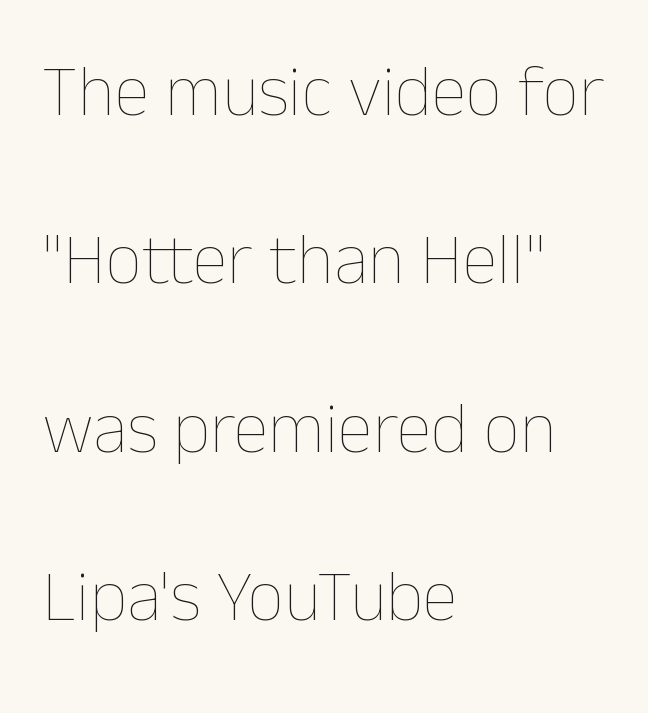
The image shows 72 px thin type, upright; set left-aligned, loose line spacing (2.34x), normal letter spacing, not underlined; low stroke contrast and a medium x-height.
